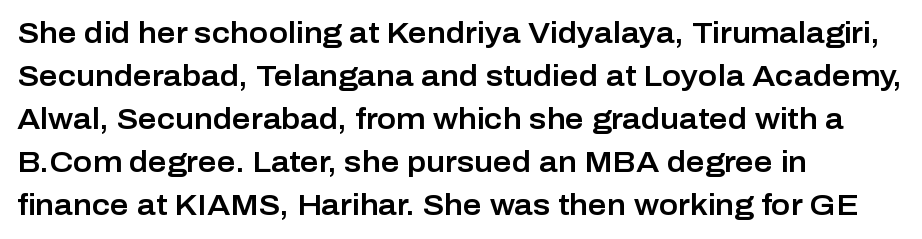
{"serif": "no", "italic": "no", "width": "normal", "stroke_contrast": "low", "x_height": "medium", "monospaced": "no", "underline": "no", "align": "left", "line_spacing": "normal", "line_spacing_ratio": 1.48, "letter_spacing": "normal", "letter_spacing_em": 0.0, "glyph_px": 29}
